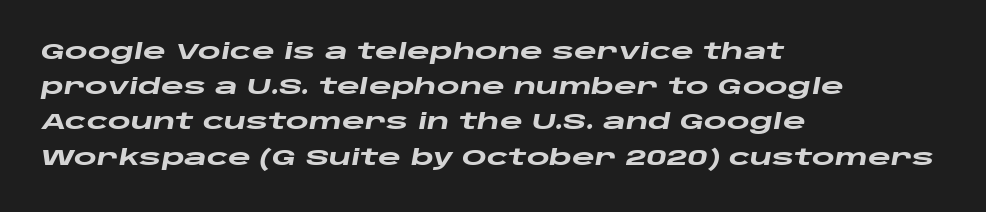
Q: Is the text bold? A: Yes.
Q: Is the text italic (slanted)? A: Yes, it leans right by about 10 degrees.
Q: Is the text underlined? A: No.
Q: How is the paragraph aligned? A: Left-aligned.
Q: Is the spacing between letters normal or unusually wide? A: Normal.
Q: Is the spacing between lines tight, normal or loose? A: Normal.
